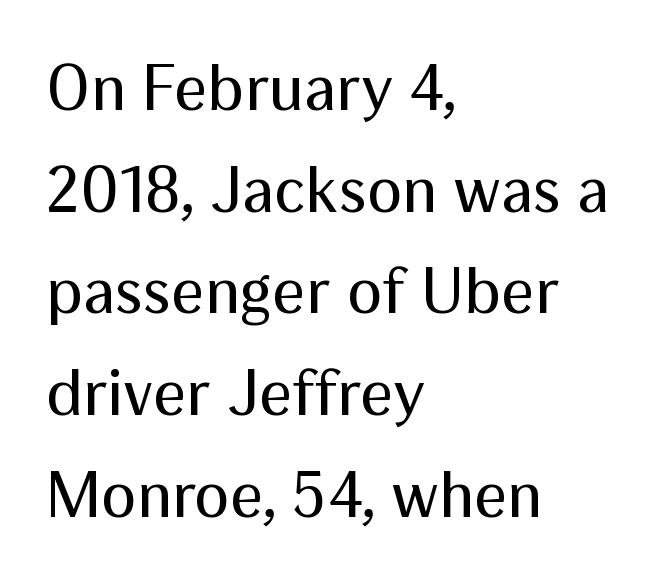
{"serif": "no", "italic": "no", "bold": "no", "weight": "regular", "width": "normal", "stroke_contrast": "medium", "x_height": "medium", "monospaced": "no", "underline": "no", "align": "left", "line_spacing": "normal", "line_spacing_ratio": 1.54, "letter_spacing": "normal", "letter_spacing_em": 0.0, "glyph_px": 66}
